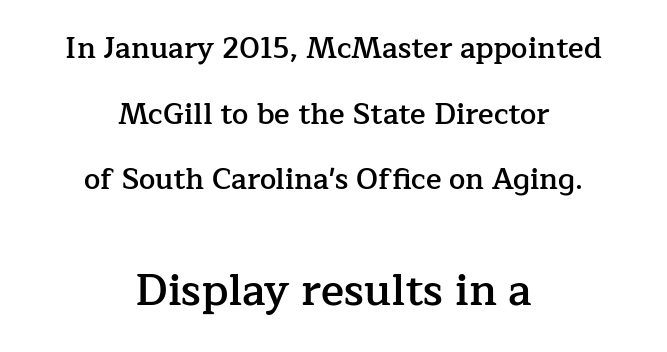
{"serif": "yes", "italic": "no", "bold": "semi", "weight": "semibold", "width": "normal", "stroke_contrast": "low", "x_height": "medium", "monospaced": "no", "underline": "no", "align": "center", "line_spacing": "loose", "line_spacing_ratio": 2.26, "letter_spacing": "normal", "letter_spacing_em": 0.0, "larger_block": "second", "size_ratio": 1.48, "glyph_px": 43}
